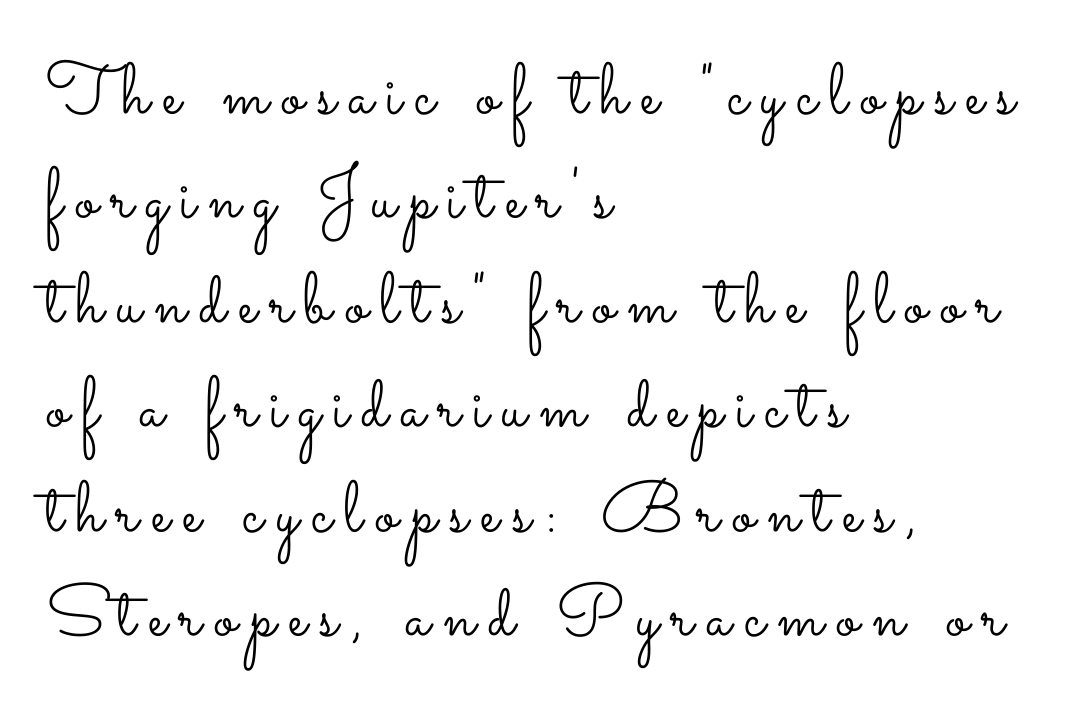
Q: Is the text bold? A: No.
Q: Is the text italic (slanted)? A: Yes.
Q: Is the text underlined? A: No.
Q: How is the paragraph aligned? A: Left-aligned.
Q: Is the spacing between lines tight, normal or loose? A: Normal.
Q: Width (condensed, normal, or wide)? A: Wide.
Q: Stroke contrast? A: Low.
Q: x-height? A: Small.
Q: Monospaced? A: No.
